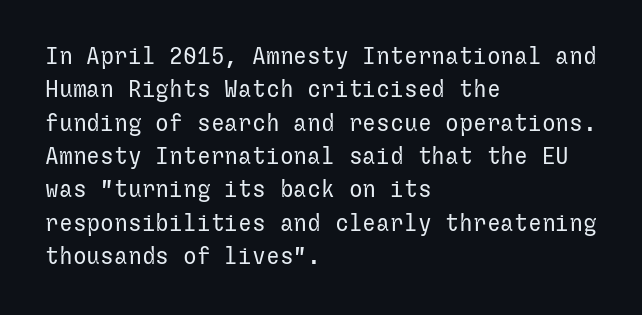
The image shows 23 px text type, upright; set left-aligned, normal line spacing (1.45x), normal letter spacing, not underlined.
